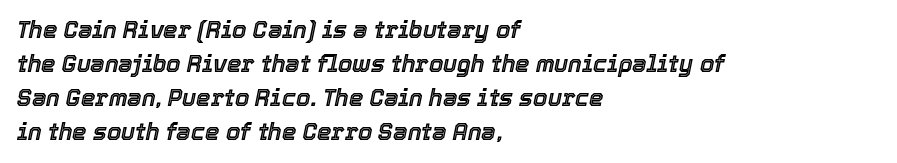
Short and long lines alike share a common starting point at left. Underline: absent. Successive baselines arrive at the customary interval. Yep, that's italic — everything's leaning. The rendering keeps characters at their native spacing.
